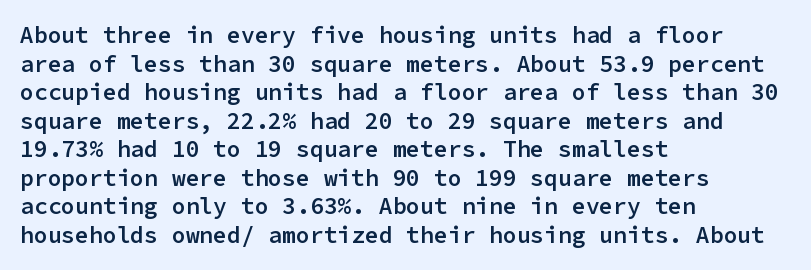
Q: Is the text bold? A: Semi-bold.
Q: Is the text italic (slanted)? A: No, it is upright.
Q: Is the text underlined? A: No.
Q: How is the paragraph aligned? A: Left-aligned.
Q: Is the spacing between letters normal or unusually wide? A: Normal.
